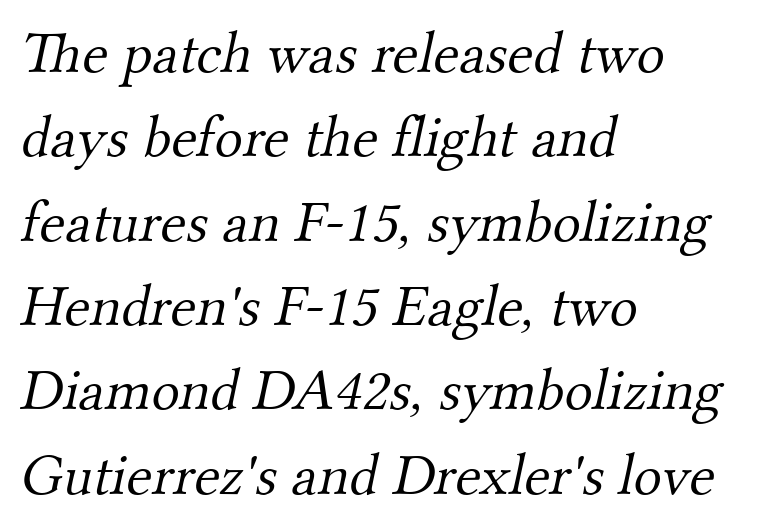
The image shows 59 px light serif type; set left-aligned, normal line spacing (1.43x), normal letter spacing, not underlined; medium stroke contrast and a small x-height.
